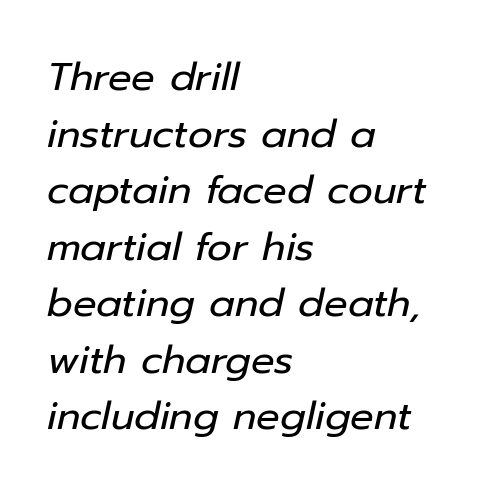
The letters advance in unequal steps, a hallmark of proportional type. Line beginnings align vertically; line endings do not. The vertical gap from one line to the next is medium. Compared with typical body copy, the letter spacing here is the same. The passage shown leans; its letterforms are oblique. Is the stroke heavy? The answer is a plain regular-or-lighter.
